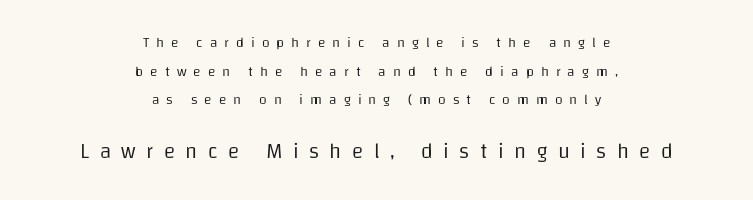
{"italic": "no", "bold": "no", "underline": "no", "align": "center", "line_spacing": "loose", "line_spacing_ratio": 2.05, "letter_spacing": "wide", "letter_spacing_em": 0.5, "larger_block": "second", "size_ratio": 1.5, "glyph_px": 21}
